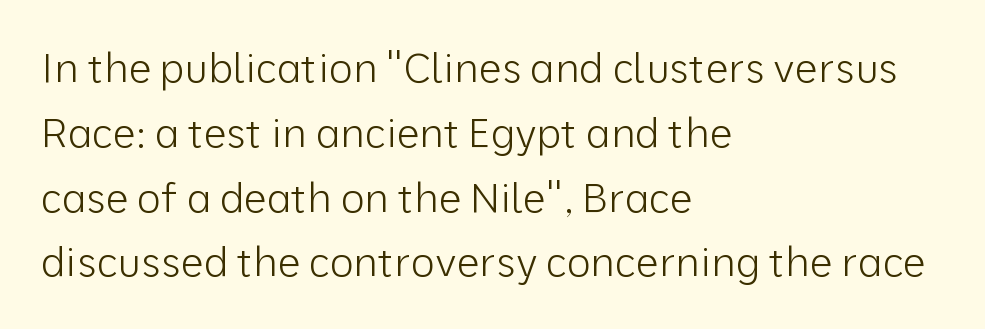
{"serif": "no", "italic": "no", "bold": "no", "weight": "light", "width": "normal", "stroke_contrast": "low", "x_height": "medium", "monospaced": "no", "underline": "no", "align": "left", "line_spacing": "normal", "line_spacing_ratio": 1.58, "letter_spacing": "normal", "letter_spacing_em": 0.0, "glyph_px": 41}
